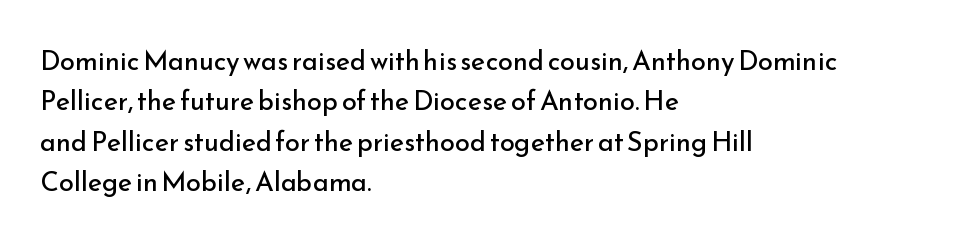
The passage shown stacks its lines at a standard gap. Students, note that the glyphs here touch the page at normal intervals. This reads as an unemphasized weight, regular at the heaviest. Typeset ragged right — the left edge is the straight one. No italicization has been applied; the sample stays upright.
